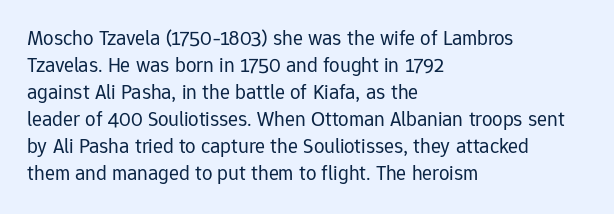
Q: Is the text bold? A: No.
Q: Is the text italic (slanted)? A: No, it is upright.
Q: Is the text underlined? A: No.
Q: How is the paragraph aligned? A: Left-aligned.
Q: Is the spacing between letters normal or unusually wide? A: Normal.
Q: Is the spacing between lines tight, normal or loose? A: Normal.
